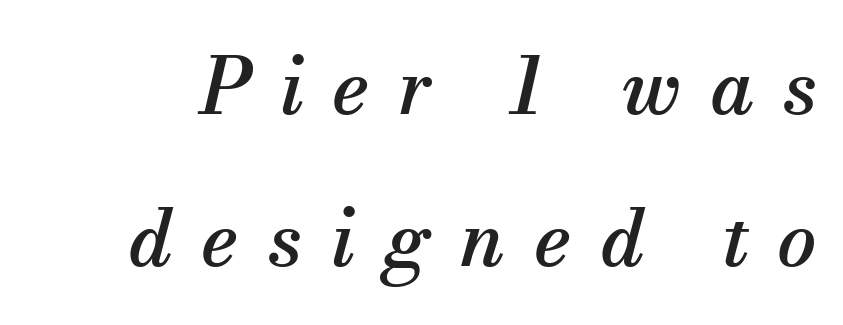
{"serif": "yes", "italic": "yes", "lean": "right", "slant_degrees": 13, "width": "normal", "stroke_contrast": "medium", "x_height": "small", "monospaced": "no", "underline": "no", "line_spacing": "loose", "line_spacing_ratio": 1.95, "letter_spacing": "wide", "letter_spacing_em": 0.37, "glyph_px": 78}
